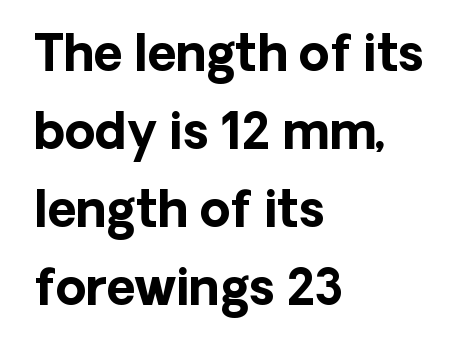
The image shows 49 px bold sans-serif type, upright; set left-aligned, normal line spacing (1.59x), normal letter spacing, not underlined; low stroke contrast and a medium x-height.
